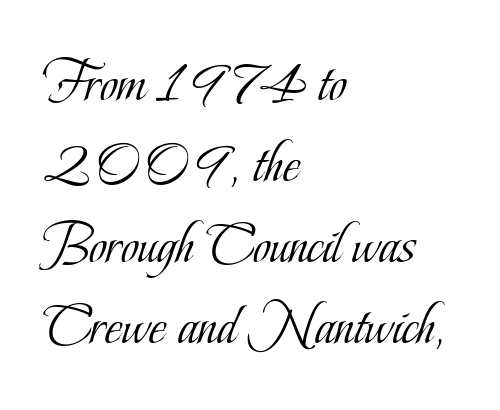
The image shows 60 px light, condensed serif type; set left-aligned, normal line spacing (1.35x), normal letter spacing, not underlined; low stroke contrast and a small x-height.
